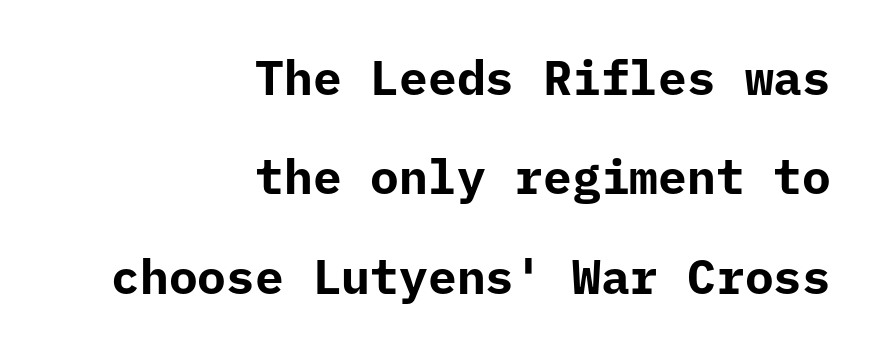
{"serif": "no", "italic": "no", "bold": "yes", "weight": "bold", "width": "normal", "stroke_contrast": "low", "x_height": "medium", "monospaced": "yes", "underline": "no", "align": "right", "line_spacing": "loose", "line_spacing_ratio": 2.07, "letter_spacing": "normal", "letter_spacing_em": 0.0, "glyph_px": 48}
